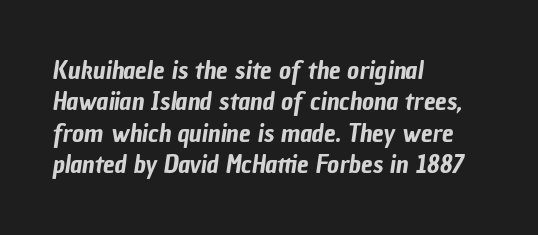
{"underline": "no", "align": "left", "line_spacing_ratio": 1.21, "letter_spacing": "normal", "letter_spacing_em": 0.0, "glyph_px": 26}
